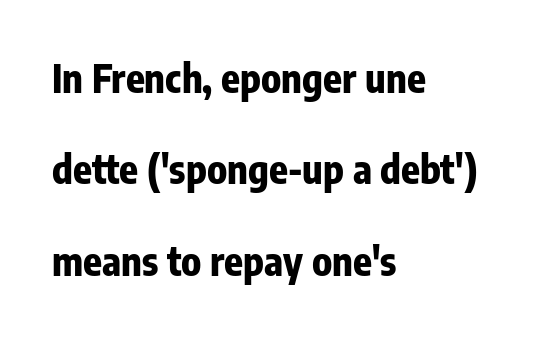
The image shows 39 px bold, condensed sans-serif type, upright; set left-aligned, loose line spacing (2.34x), normal letter spacing, not underlined; low stroke contrast and a medium x-height.
